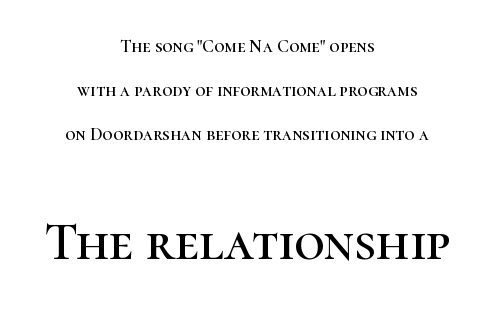
{"serif": "yes", "italic": "no", "width": "normal", "stroke_contrast": "high", "x_height": "medium", "monospaced": "no", "underline": "no", "align": "center", "line_spacing": "loose", "line_spacing_ratio": 2.45, "letter_spacing": "normal", "letter_spacing_em": 0.0, "larger_block": "second", "size_ratio": 2.94, "glyph_px": 53}
